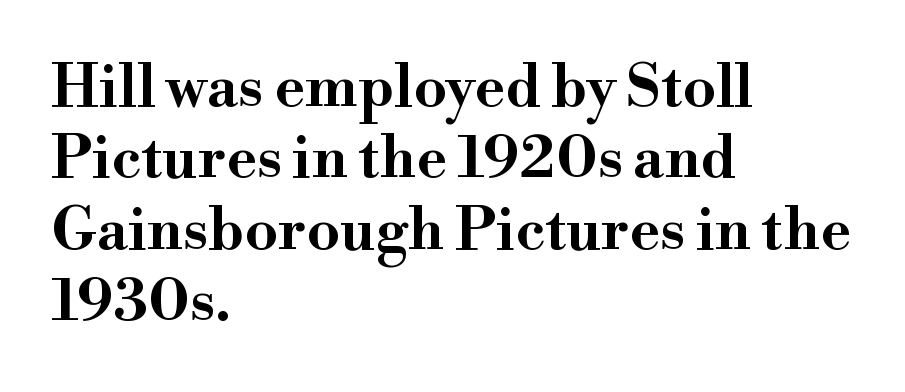
The image shows 59 px wide serif type, upright; set left-aligned, line spacing 1.21x, normal letter spacing, not underlined; high stroke contrast and a small x-height.
